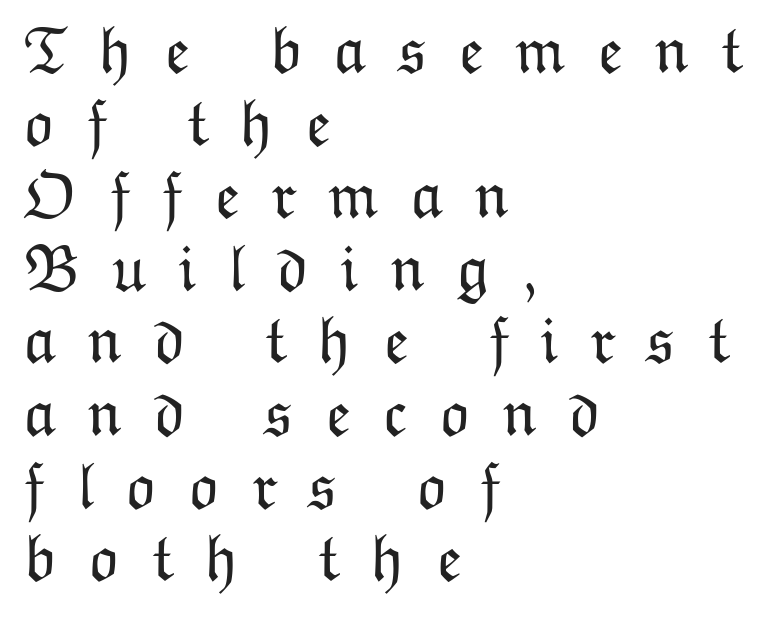
{"italic": "no", "bold": "no", "weight": "light", "width": "normal", "stroke_contrast": "low", "x_height": "medium", "monospaced": "no", "underline": "no", "align": "left", "line_spacing": "tight", "line_spacing_ratio": 1.1, "letter_spacing": "wide", "letter_spacing_em": 0.47, "glyph_px": 66}
